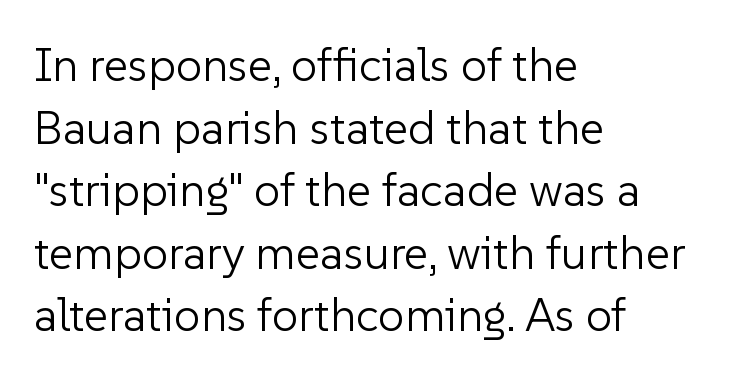
The image shows 47 px light sans-serif type, upright; set left-aligned, normal line spacing (1.33x), normal letter spacing, not underlined; low stroke contrast and a medium x-height.
